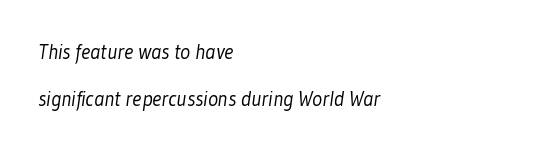
A great deal of white space separates one row of letters from the next. The passage shown is not underscored anywhere. The compositor pushed each line to the left boundary. Nothing heavy about these letters — not bold at all. No extra tracking has been applied to these lines.
